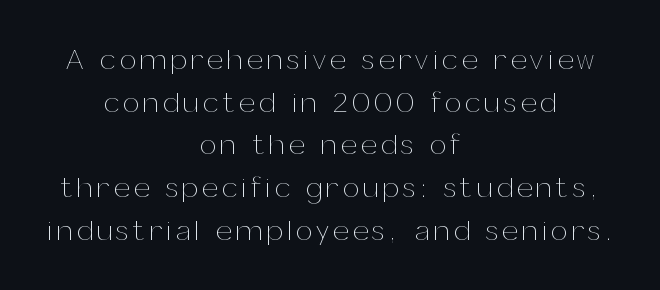
{"italic": "no", "bold": "no", "weight": "thin", "width": "normal", "stroke_contrast": "medium", "x_height": "medium", "monospaced": "no", "underline": "no", "align": "center", "line_spacing": "normal", "line_spacing_ratio": 1.47, "glyph_px": 29}
